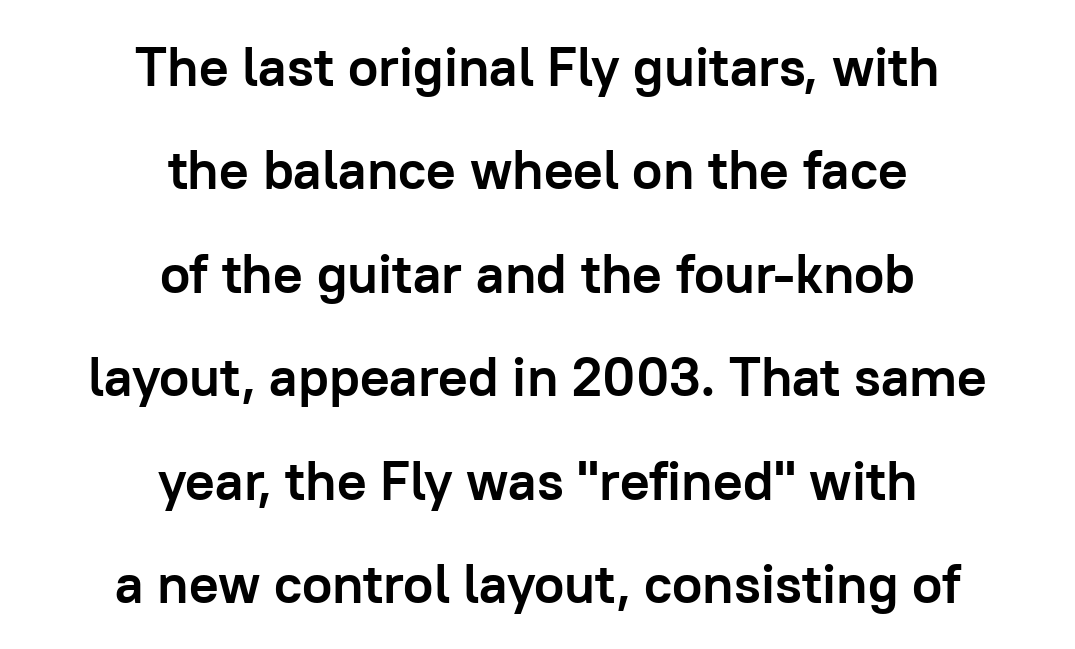
Q: Is the text bold? A: Yes.
Q: Is the text italic (slanted)? A: No, it is upright.
Q: Is the typeface a serif or a sans-serif typeface? A: Sans-serif.
Q: Is the text underlined? A: No.
Q: How is the paragraph aligned? A: Centered.
Q: Is the spacing between letters normal or unusually wide? A: Normal.
Q: Width (condensed, normal, or wide)? A: Normal.
Q: Stroke contrast? A: Low.
Q: x-height? A: Medium.
Q: Monospaced? A: No.
